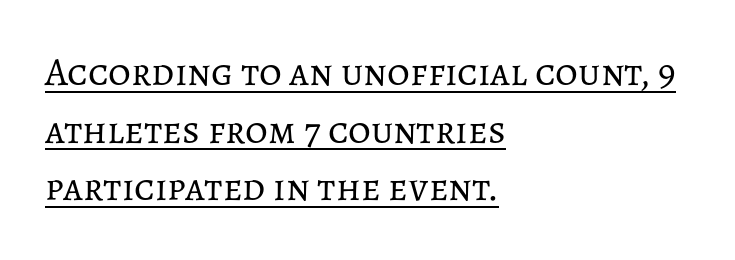
Q: Is the text bold? A: No.
Q: Is the text italic (slanted)? A: No, it is upright.
Q: Is the text underlined? A: Yes.
Q: How is the paragraph aligned? A: Left-aligned.
Q: Is the spacing between letters normal or unusually wide? A: Normal.
Q: Is the spacing between lines tight, normal or loose? A: Normal.
Q: Width (condensed, normal, or wide)? A: Normal.
Q: Stroke contrast? A: Low.
Q: x-height? A: Medium.
Q: Monospaced? A: No.
